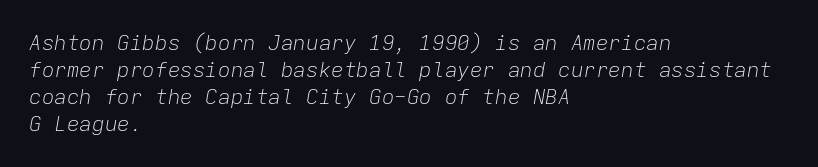
The image shows 21 px text type, italic (leaning right); set left-aligned, normal line spacing (1.29x), normal letter spacing, not underlined.
